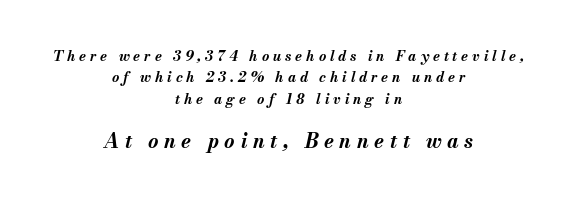
{"italic": "yes", "lean": "right", "slant_degrees": 13, "bold": "yes", "underline": "no", "align": "center", "line_spacing": "normal", "line_spacing_ratio": 1.53, "letter_spacing": "wide", "letter_spacing_em": 0.28, "larger_block": "second", "size_ratio": 1.43, "glyph_px": 20}
